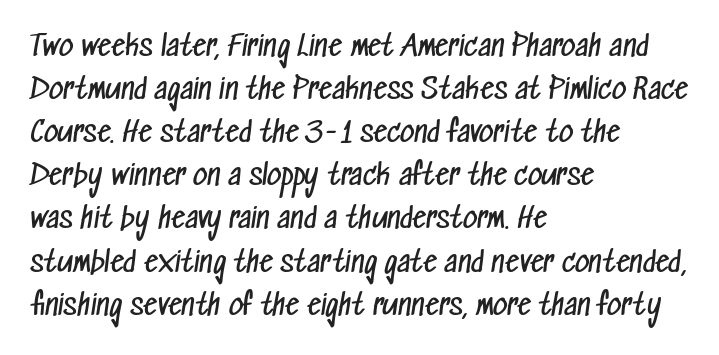
The image shows 28 px regular-weight, condensed sans-serif type; set left-aligned, normal line spacing (1.54x), normal letter spacing, not underlined; low stroke contrast and a medium x-height.
